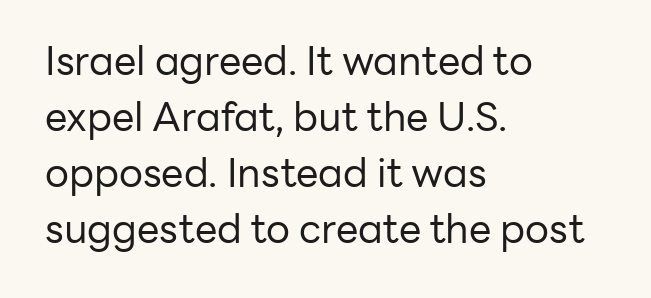
I'd call this a sans setting — the letters go barefoot. You could call the tracking neutral — neither tight nor loose. No letter is thick-stroked: the sample isn't bold. These lines were composed using upright roman letters. Caption: multi-line text, flush left, ragged right. These lines sit exactly where default settings would place them.
